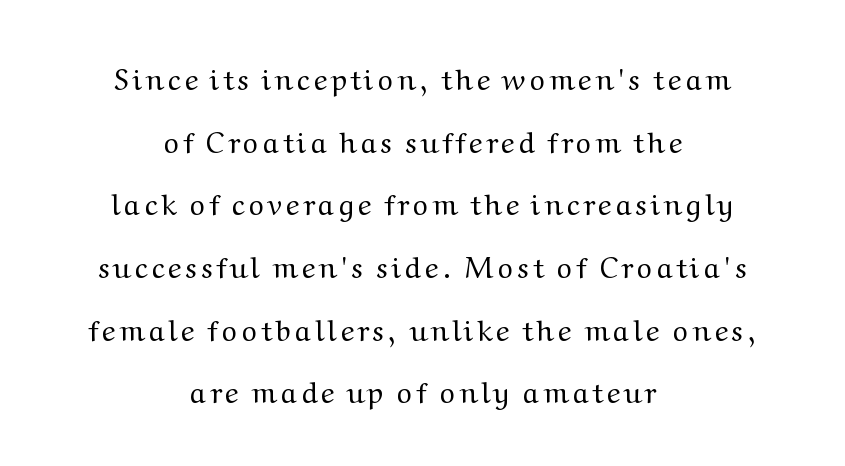
The image shows 29 px regular-weight serif type, upright; set centered, loose line spacing (2.16x), not underlined; medium stroke contrast and a medium x-height.
